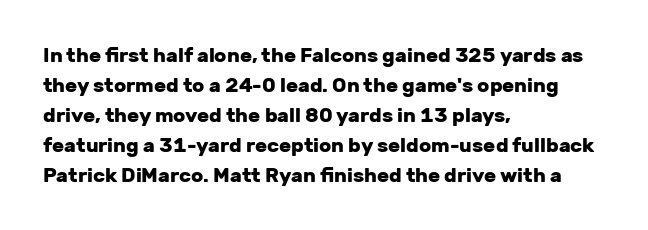
Q: Is the text bold? A: Yes.
Q: Is the text italic (slanted)? A: No, it is upright.
Q: Is the text underlined? A: No.
Q: How is the paragraph aligned? A: Left-aligned.
Q: Is the spacing between letters normal or unusually wide? A: Normal.
Q: Is the spacing between lines tight, normal or loose? A: Normal.
